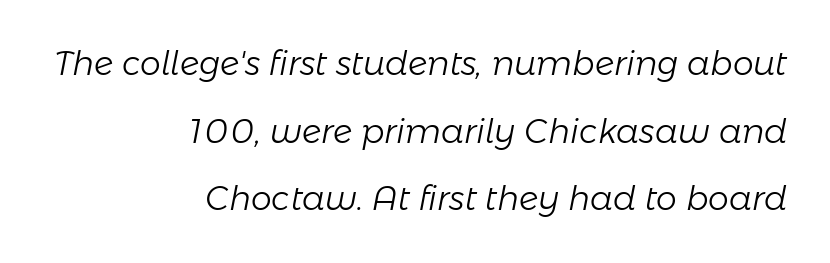
Horizontal bands of white between lines are thick stripes. The face used here is proportionally spaced, like ordinary book or web type. Clear beneath every line of the passage. These lines keep a tight, regular rhythm from letter to letter.
